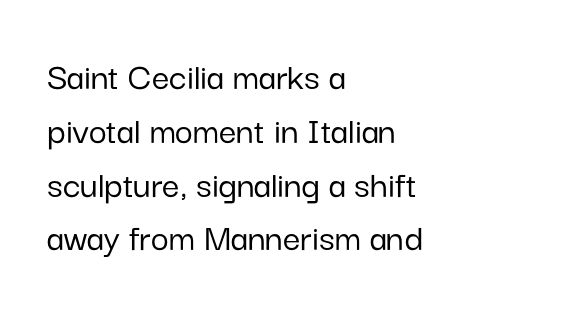
The image shows 39 px sans-serif type, upright; set left-aligned, normal line spacing (1.38x), normal letter spacing, not underlined; low stroke contrast and a medium x-height.
